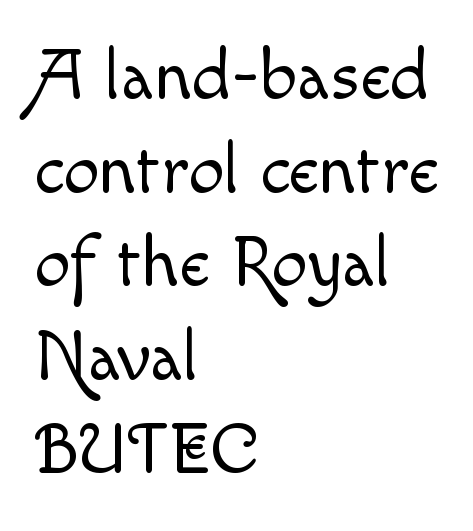
Looks like regular typesetting: each glyph gets only the width it needs. Standard letterfit; no display-style spreading of the glyphs. Is this a heavy cut? Hardly; it is regular or lighter. Check under the words: just untouched page. These lines stack with their left ends in a neat column. Vertically, the passage feels balanced, rows spaced as you'd expect.
